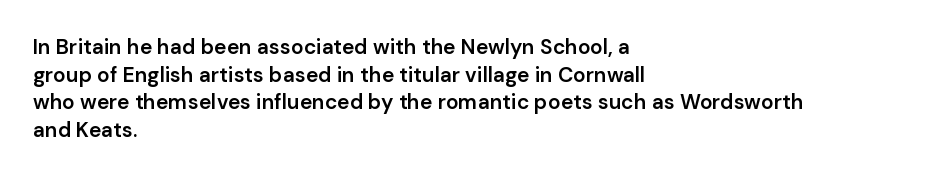
{"italic": "no", "bold": "semi", "underline": "no", "align": "left", "line_spacing": "normal", "line_spacing_ratio": 1.32, "letter_spacing": "normal", "letter_spacing_em": 0.0, "glyph_px": 21}
